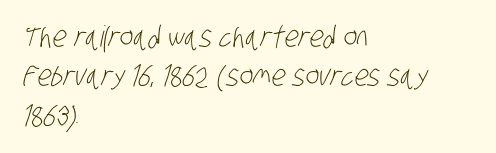
These lines sit exactly where default settings would place them. The glyphs in this specimen are sans serif. These lines are rendered in a variable-pitch font. Each stroke keeps to a modest, everyday thickness or less.
